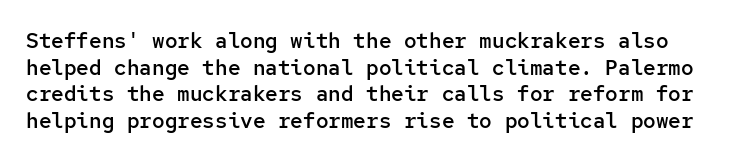
The gap between lines stays unmarked. Honestly, the row spacing looks completely unremarkable. Characters follow at the spacing the type designer built in. Posture: straight, roman, zero tilt.
